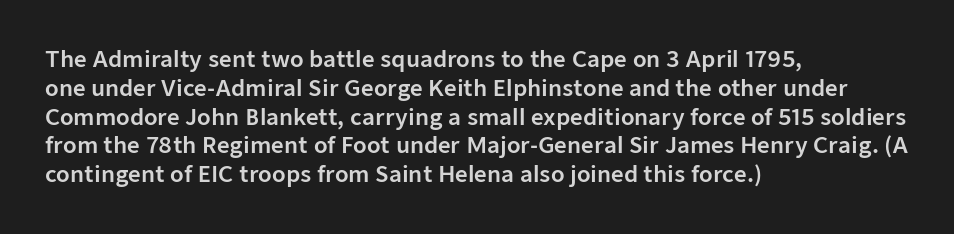
Q: Is the text italic (slanted)? A: No, it is upright.
Q: Is the text underlined? A: No.
Q: How is the paragraph aligned? A: Left-aligned.
Q: Is the spacing between letters normal or unusually wide? A: Normal.
Q: Is the spacing between lines tight, normal or loose? A: Normal.
